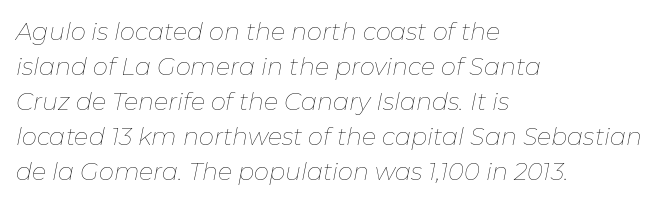
Q: Is the text bold? A: No.
Q: Is the text italic (slanted)? A: Yes, it leans right by about 11 degrees.
Q: Is the text underlined? A: No.
Q: How is the paragraph aligned? A: Left-aligned.
Q: Is the spacing between letters normal or unusually wide? A: Normal.
Q: Is the spacing between lines tight, normal or loose? A: Normal.
